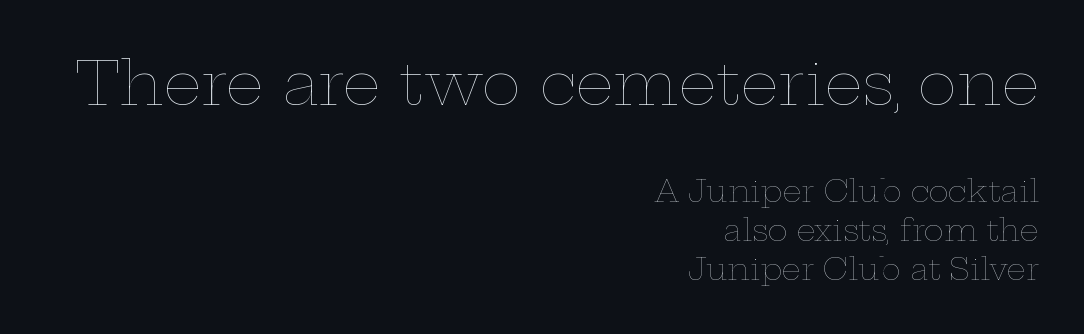
The image shows 60 px thin, wide type, upright; set right-aligned, normal line spacing (1.31x), normal letter spacing, not underlined; the first (top) block is 2.0x larger; low stroke contrast and a medium x-height.
